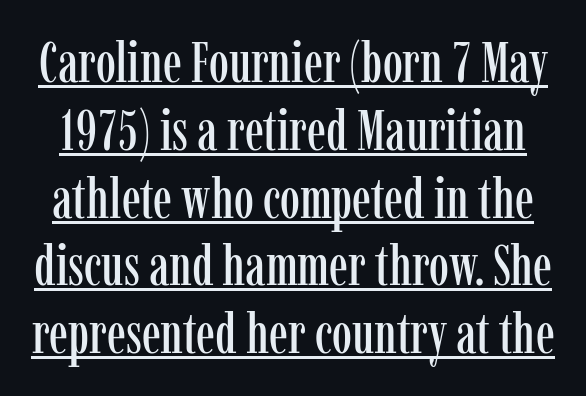
The image shows 57 px condensed serif type, upright; set line spacing 1.19x, normal letter spacing, underlined; low stroke contrast and a medium x-height.
